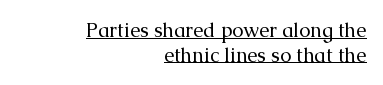
{"italic": "no", "bold": "no", "underline": "yes", "align": "right", "line_spacing_ratio": 1.23, "letter_spacing": "normal", "letter_spacing_em": 0.0, "glyph_px": 20}
